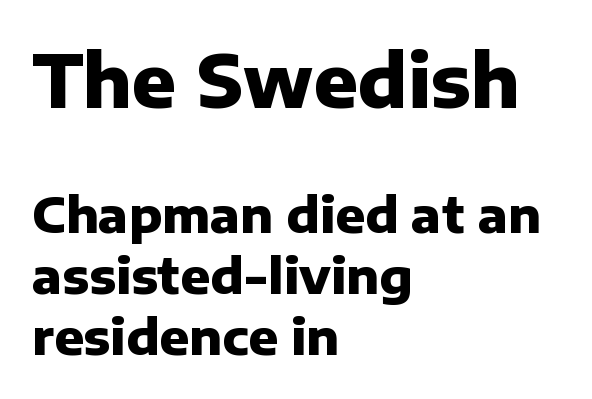
{"serif": "no", "italic": "no", "bold": "yes", "weight": "heavy", "width": "normal", "stroke_contrast": "low", "x_height": "medium", "monospaced": "no", "underline": "no", "align": "left", "line_spacing": "normal", "line_spacing_ratio": 1.25, "letter_spacing": "normal", "letter_spacing_em": 0.0, "larger_block": "first", "size_ratio": 1.49, "glyph_px": 73}
